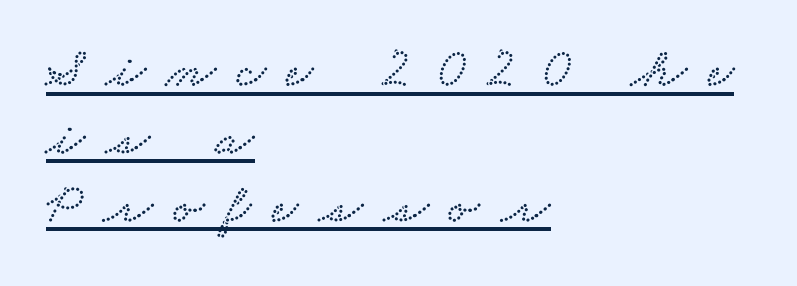
A classic flush-left, rag-right setting is used for this passage. The glyphs in this specimen are seriffed. The passage shown is typed in a proportional face where columns would drift. Observe the wide spacing: letters keep a clear distance from each other.
